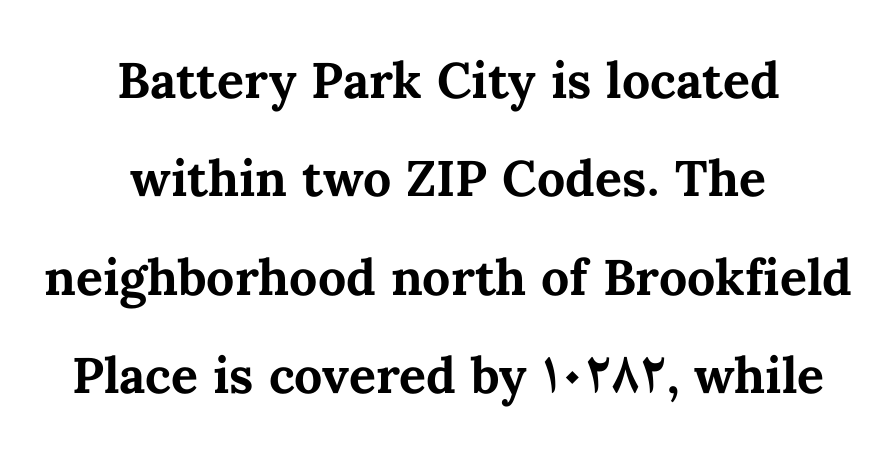
Q: Is the text bold? A: Yes.
Q: Is the text italic (slanted)? A: No, it is upright.
Q: Is the text underlined? A: No.
Q: How is the paragraph aligned? A: Centered.
Q: Is the spacing between letters normal or unusually wide? A: Normal.
Q: Is the spacing between lines tight, normal or loose? A: Loose.
Q: Width (condensed, normal, or wide)? A: Normal.
Q: Stroke contrast? A: Medium.
Q: x-height? A: Medium.
Q: Monospaced? A: No.
